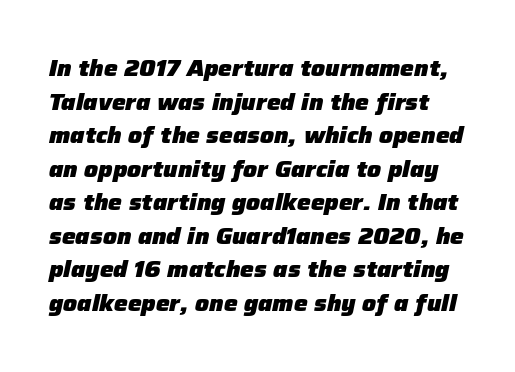
Q: Is the text bold? A: Yes.
Q: Is the text italic (slanted)? A: Yes, it leans right by about 12 degrees.
Q: Is the text underlined? A: No.
Q: Is the spacing between letters normal or unusually wide? A: Normal.
Q: Is the spacing between lines tight, normal or loose? A: Normal.
